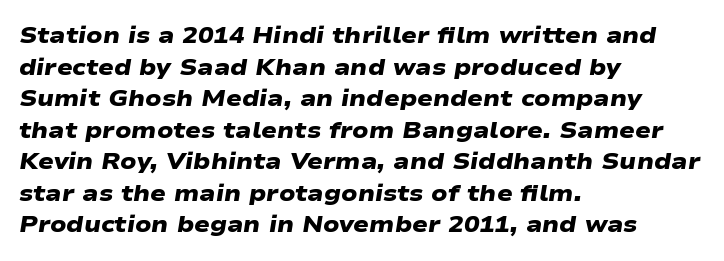
How are the letters spaced? Ordinarily, with no added tracking. Lines of text with bare space underneath. Casual observation: everything's shoved over to the left. Notice how thick the strokes are: this is what a full bold looks like.
